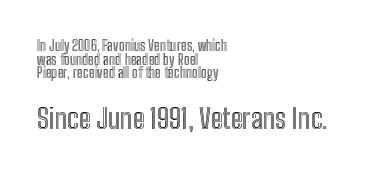
Proportional: the letters do not fall into vertical columns. The typesetter chose a ragged-right arrangement here. The strip under each line holds only bare page. Observe the ordinary spacing: letters are neighbours, not strangers. The later block is typeset at a bigger size than the earlier block. Italic? Not at all — the glyphs are vertical.
